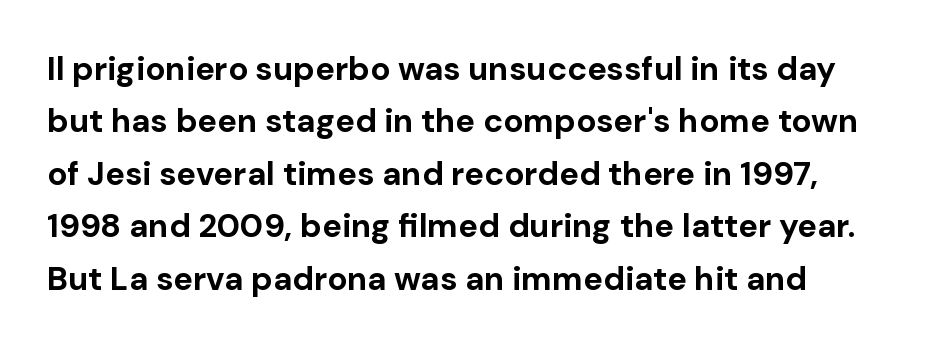
{"serif": "no", "italic": "no", "bold": "yes", "weight": "bold", "width": "normal", "stroke_contrast": "low", "x_height": "medium", "monospaced": "no", "underline": "no", "line_spacing": "normal", "line_spacing_ratio": 1.59, "letter_spacing": "normal", "letter_spacing_em": 0.0, "glyph_px": 33}
